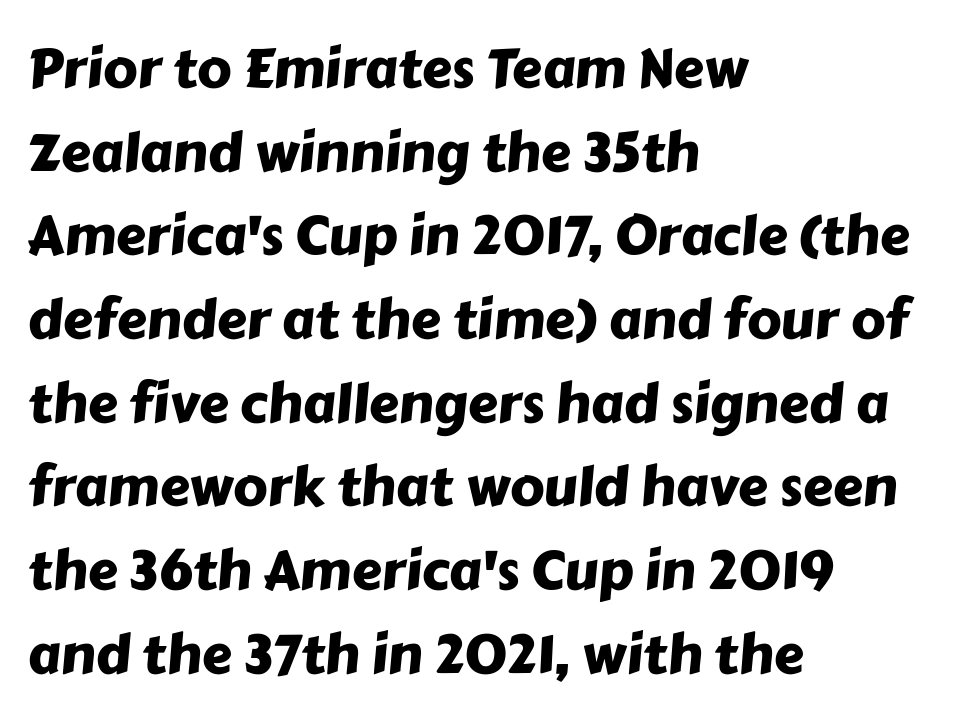
{"serif": "no", "width": "normal", "stroke_contrast": "low", "x_height": "medium", "monospaced": "no", "underline": "no", "align": "left", "line_spacing": "normal", "line_spacing_ratio": 1.55, "letter_spacing": "normal", "letter_spacing_em": 0.0, "glyph_px": 54}
